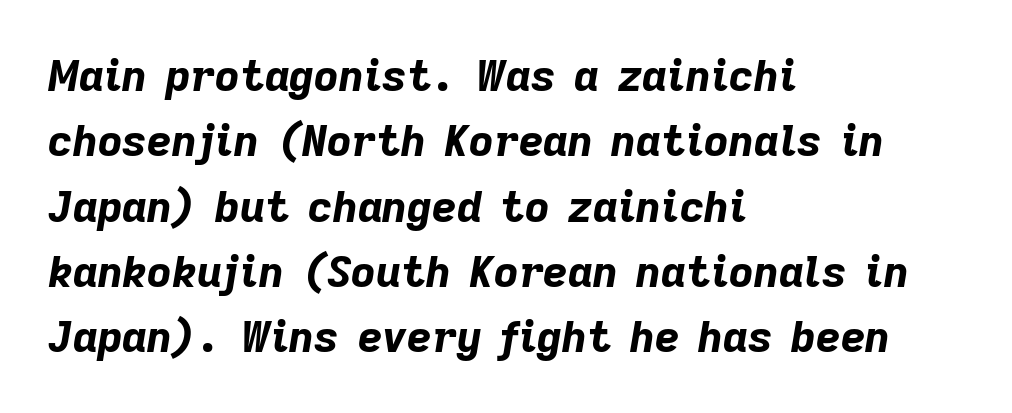
Q: Is the text bold? A: Yes.
Q: Is the text italic (slanted)? A: Yes, it leans right by about 9 degrees.
Q: Is the text underlined? A: No.
Q: How is the paragraph aligned? A: Left-aligned.
Q: Is the spacing between letters normal or unusually wide? A: Normal.
Q: Is the spacing between lines tight, normal or loose? A: Normal.
Q: Width (condensed, normal, or wide)? A: Normal.
Q: Stroke contrast? A: Low.
Q: x-height? A: Medium.
Q: Monospaced? A: No.
